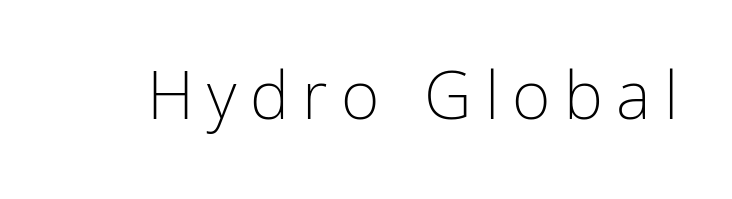
Q: Is the text bold? A: No.
Q: Is the text italic (slanted)? A: No, it is upright.
Q: Is the typeface a serif or a sans-serif typeface? A: Sans-serif.
Q: Is the text underlined? A: No.
Q: Is the spacing between letters normal or unusually wide? A: Unusually wide.
Q: Width (condensed, normal, or wide)? A: Condensed.
Q: Stroke contrast? A: Low.
Q: x-height? A: Medium.
Q: Monospaced? A: No.
